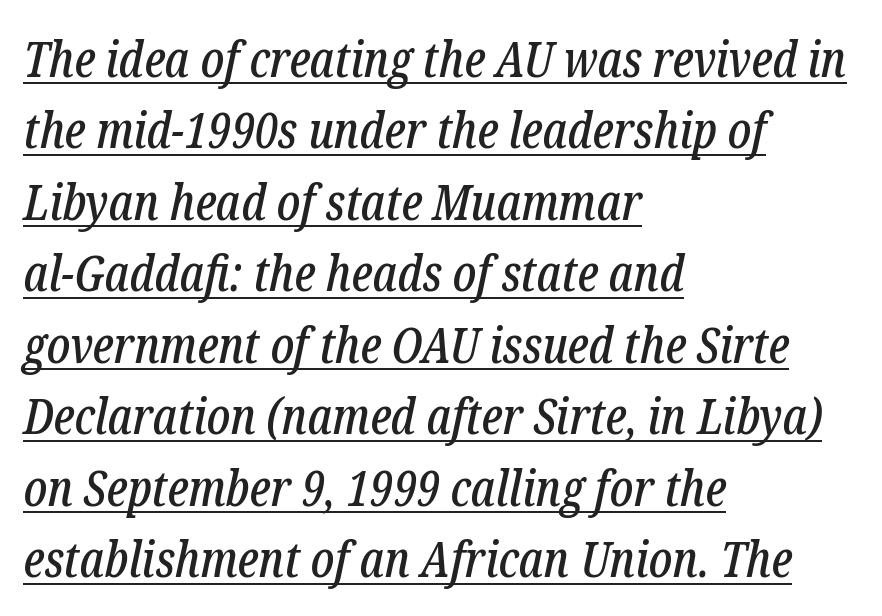
The ragged edge is on the right, which tells us the setting is flush left. Underline: present. This rendering leaves character spacing at its baseline value. Classification — serif. Vertically, the passage feels balanced, rows spaced as you'd expect. The specimen reads as italic at a glance.
